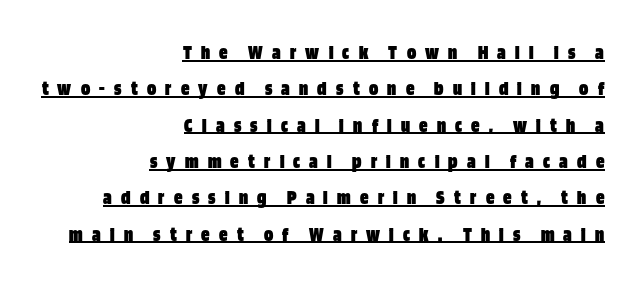
{"italic": "no", "bold": "yes", "underline": "yes", "align": "right", "line_spacing_ratio": 1.73, "letter_spacing": "wide", "letter_spacing_em": 0.44, "glyph_px": 21}
